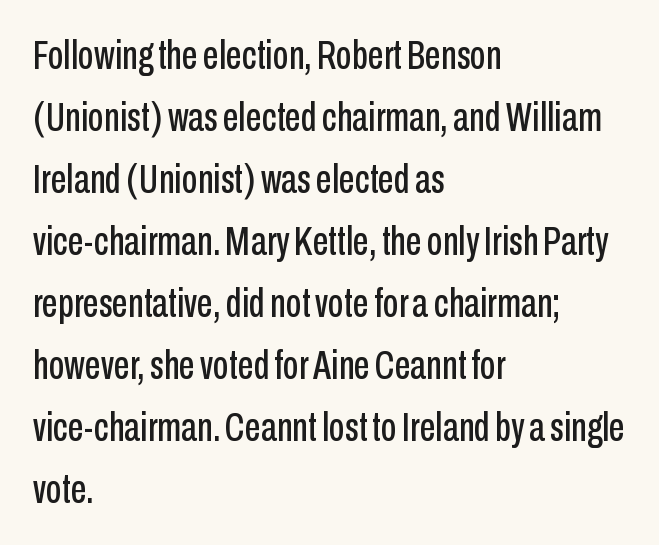
The rendering anchors every line to the left-hand side. Vertical spacing — default. The typography opts for an upright posture over an oblique one. Varying glyph widths throughout — classic text-font behaviour. Rule under the text: the space is simply empty.
